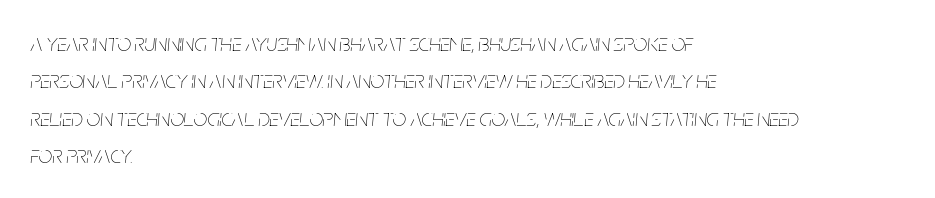
Characters follow at the spacing the type designer built in. Stems and bowls with no extra thickness — not bold. How would I describe the line gaps? Plain and ordinary. This rendering uses left alignment, leaving the right contour irregular.
